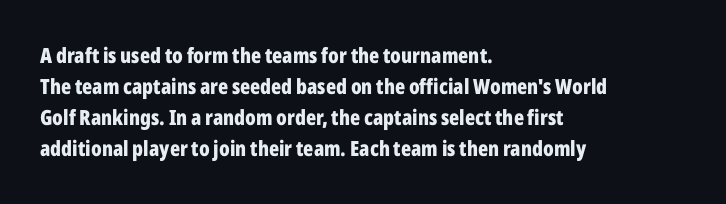
These lines keep a tight, regular rhythm from letter to letter. The typesetting leans heavy: a genuine bold. Line beginnings align vertically; line endings do not. If you drew a line through each stem, it would be perfectly vertical. Letters rest on an invisible, unmarked baseline.
